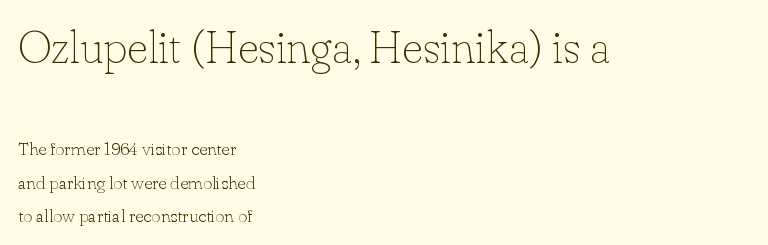
Character widths vary here, with narrow letters taking less room than wide ones. Any mark beneath the type? The region is blank. Observe the ordinary spacing: letters are neighbours, not strangers. Every row of glyphs begins at an identical x-position on the left.
